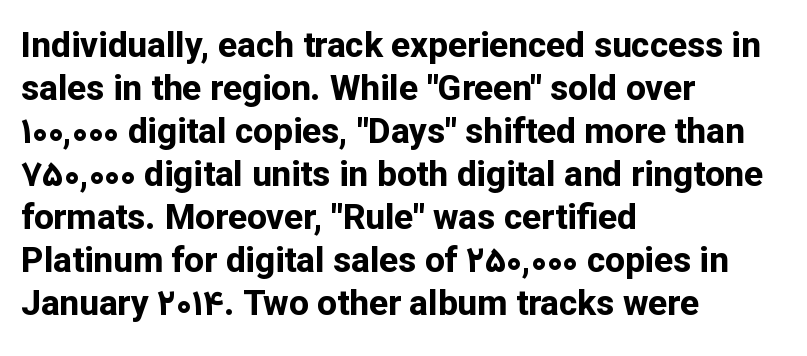
The image shows 35 px bold sans-serif type, upright; set left-aligned, line spacing 1.23x, normal letter spacing, not underlined; low stroke contrast and a medium x-height.
